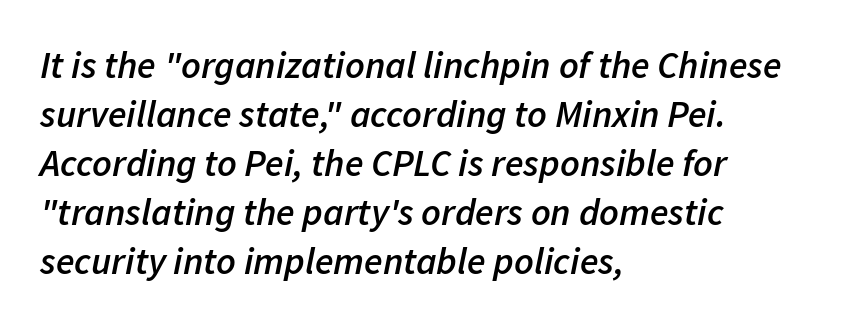
The image shows 38 px semibold type, italic (leaning right); set left-aligned, normal line spacing (1.29x), normal letter spacing, not underlined; low stroke contrast and a medium x-height.
